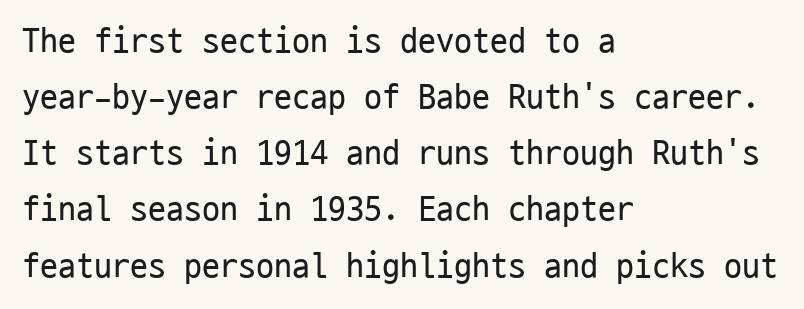
The image shows 36 px regular-weight, condensed sans-serif type, upright, monospaced; set left-aligned, normal line spacing (1.56x), normal letter spacing, not underlined; low stroke contrast and a medium x-height.
